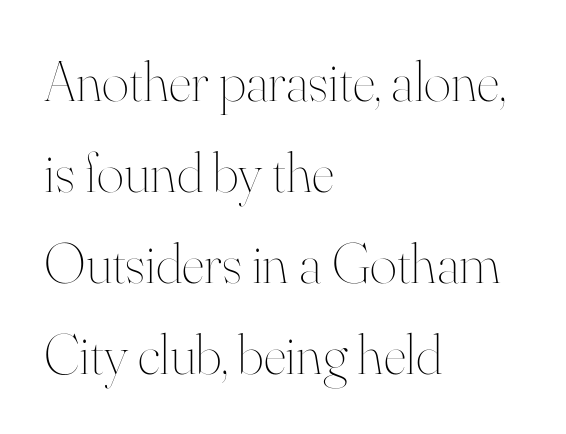
The face used here is rendered with its standard letterfit. The lines sit at an ordinary, default distance from one another. Style check: upright. Is this a fixed-width face? No — the glyphs have proportional, varying widths.
